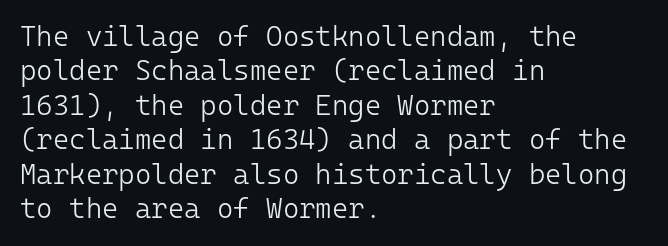
The image shows 28 px light sans-serif type, upright, monospaced; set left-aligned, line spacing 1.23x, normal letter spacing, not underlined; low stroke contrast and a medium x-height.
